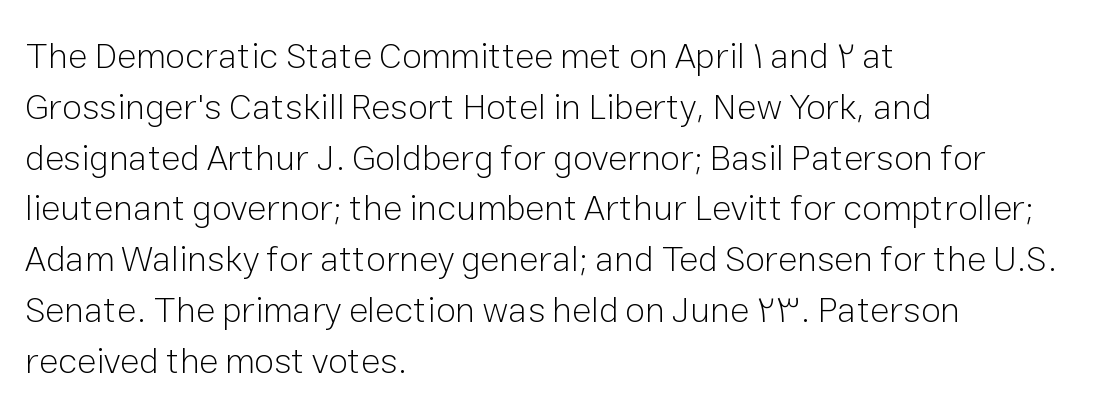
{"serif": "no", "italic": "no", "bold": "no", "weight": "light", "width": "normal", "stroke_contrast": "low", "x_height": "medium", "monospaced": "no", "underline": "no", "align": "left", "line_spacing": "normal", "line_spacing_ratio": 1.41, "letter_spacing": "normal", "letter_spacing_em": 0.0, "glyph_px": 36}
